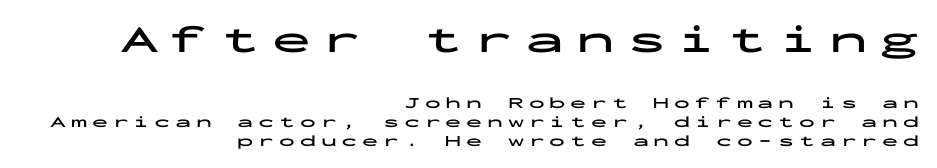
Monospaced: the letters line up in strict vertical columns. Type without underlining. Italic: no, the glyphs are upright roman. Heft: maximum for text — a bold. The letters in the upper block stand taller than those in the block below.
